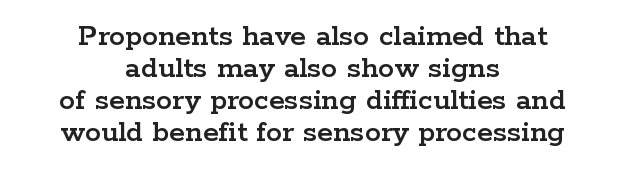
The font's upright variant was chosen for this text. The rendering uses a small line-height, squeezing the rows. Is this a sans? No — the strokes have serifs. A centered setting, common on invitations and titles, is used for this passage. A typesetter would call this proportional, since set widths differ per character.
